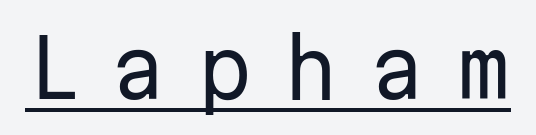
Q: Is the text bold? A: No.
Q: Is the text italic (slanted)? A: No, it is upright.
Q: Is the typeface a serif or a sans-serif typeface? A: Sans-serif.
Q: Is the text underlined? A: Yes.
Q: Is the spacing between letters normal or unusually wide? A: Unusually wide.
Q: Width (condensed, normal, or wide)? A: Normal.
Q: Stroke contrast? A: Low.
Q: x-height? A: Medium.
Q: Monospaced? A: Yes.
